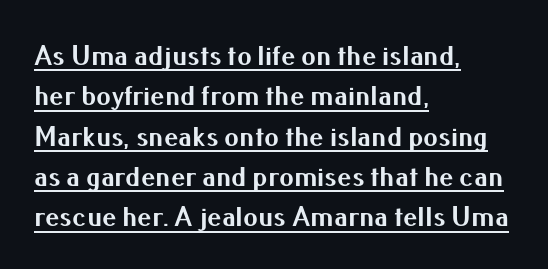
Q: Is the text bold? A: Yes.
Q: Is the text italic (slanted)? A: No, it is upright.
Q: Is the typeface a serif or a sans-serif typeface? A: Sans-serif.
Q: Is the text underlined? A: Yes.
Q: How is the paragraph aligned? A: Left-aligned.
Q: Is the spacing between letters normal or unusually wide? A: Normal.
Q: Is the spacing between lines tight, normal or loose? A: Normal.
Q: Width (condensed, normal, or wide)? A: Normal.
Q: Stroke contrast? A: Medium.
Q: x-height? A: Small.
Q: Monospaced? A: No.
